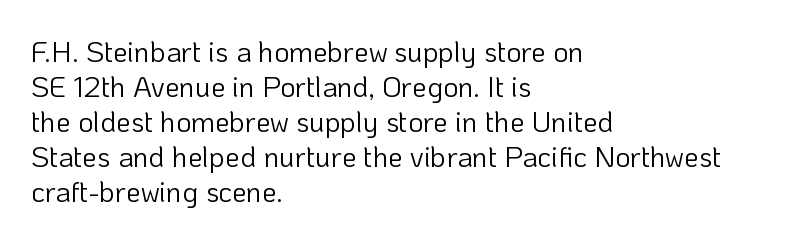
{"serif": "no", "italic": "no", "bold": "no", "weight": "light", "width": "normal", "stroke_contrast": "low", "x_height": "medium", "monospaced": "no", "underline": "no", "align": "left", "line_spacing_ratio": 1.21, "letter_spacing": "normal", "letter_spacing_em": 0.0, "glyph_px": 29}
